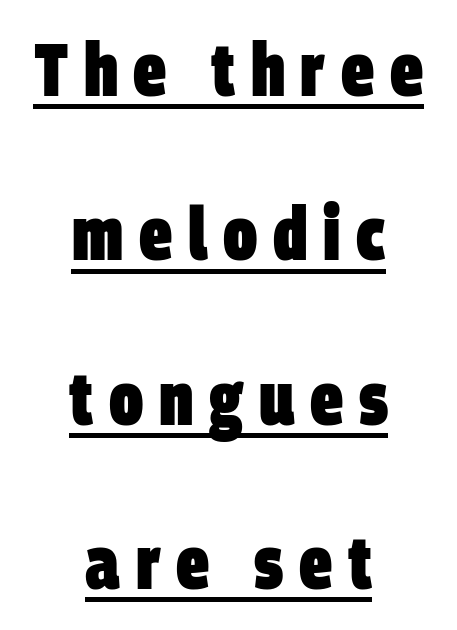
The face used here is proportionally spaced, like ordinary book or web type. You could only call the tracking loose — the letters float apart. Caption: multi-line text, centered on the measure. Weight: bold. Type style note: lacks serifs. These characters rest on top of a visible drawn line.
